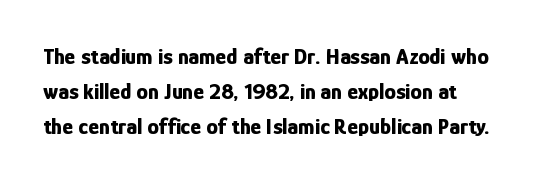
Each new line begins a customary step beneath the previous one. This rendering leaves character spacing at its baseline value. The lettering stays uniformly vertical, giving the passage a roman look. This rendering features lettering with no underline. A student would call this left alignment; a typographer would say flush left, rag right. Is the type bold? Yes — the strokes are clearly thick and heavy.
